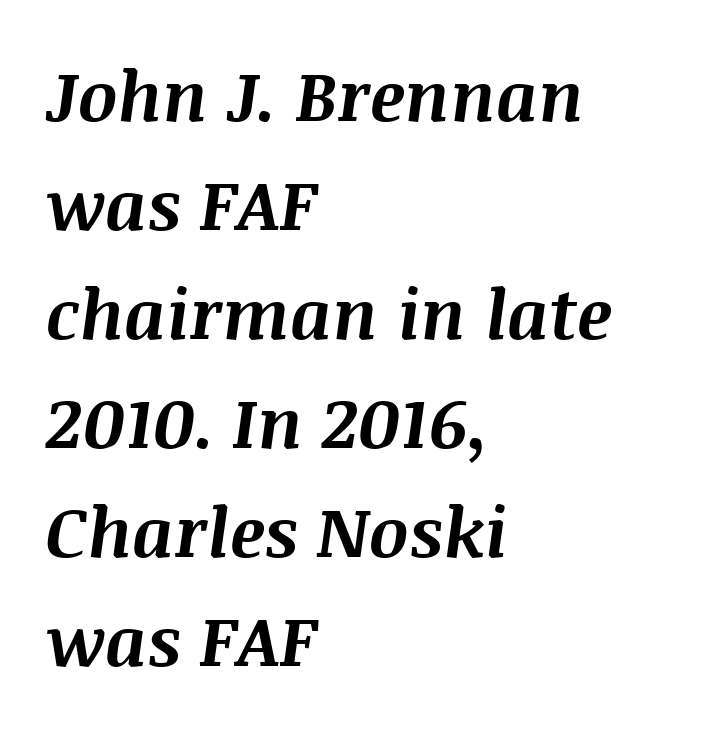
Q: Is the text bold? A: Yes.
Q: Is the text italic (slanted)? A: Yes, it leans right by about 8 degrees.
Q: Is the text underlined? A: No.
Q: How is the paragraph aligned? A: Left-aligned.
Q: Is the spacing between letters normal or unusually wide? A: Normal.
Q: Is the spacing between lines tight, normal or loose? A: Normal.
Q: Width (condensed, normal, or wide)? A: Normal.
Q: Stroke contrast? A: Medium.
Q: x-height? A: Large.
Q: Monospaced? A: No.
